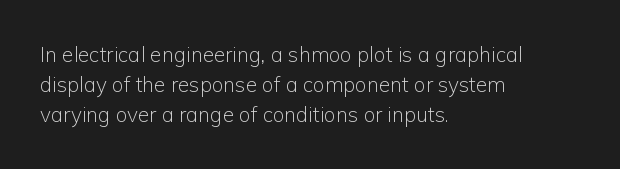
The image shows 21 px text type, upright; set left-aligned, normal line spacing (1.44x), normal letter spacing, not underlined.
